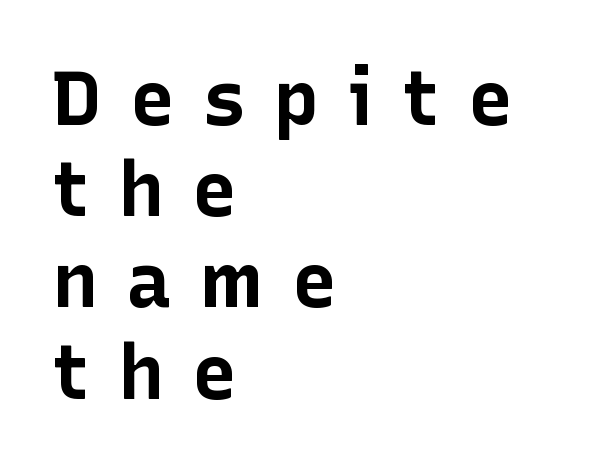
The image shows 76 px bold sans-serif type, upright; set left-aligned, line spacing 1.2x, unusually wide letter spacing (+0.37 em), not underlined; low stroke contrast and a medium x-height.
